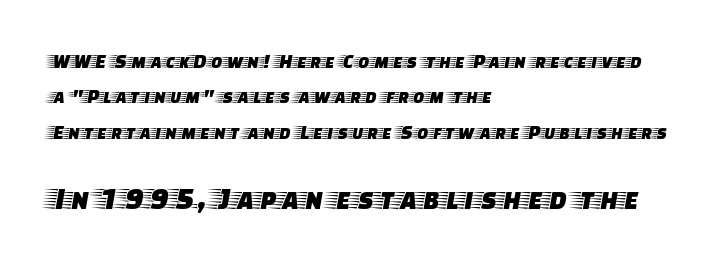
Q: Is the text italic (slanted)? A: Yes.
Q: Is the typeface a serif or a sans-serif typeface? A: Serif.
Q: Is the text underlined? A: No.
Q: How is the paragraph aligned? A: Left-aligned.
Q: Is the spacing between letters normal or unusually wide? A: Normal.
Q: Is the spacing between lines tight, normal or loose? A: Normal.
Q: Which block of text is set in a larger size, the first (top) or the second (bottom)? A: The second (bottom) one.
Q: Width (condensed, normal, or wide)? A: Wide.
Q: Stroke contrast? A: Low.
Q: x-height? A: Large.
Q: Monospaced? A: No.
